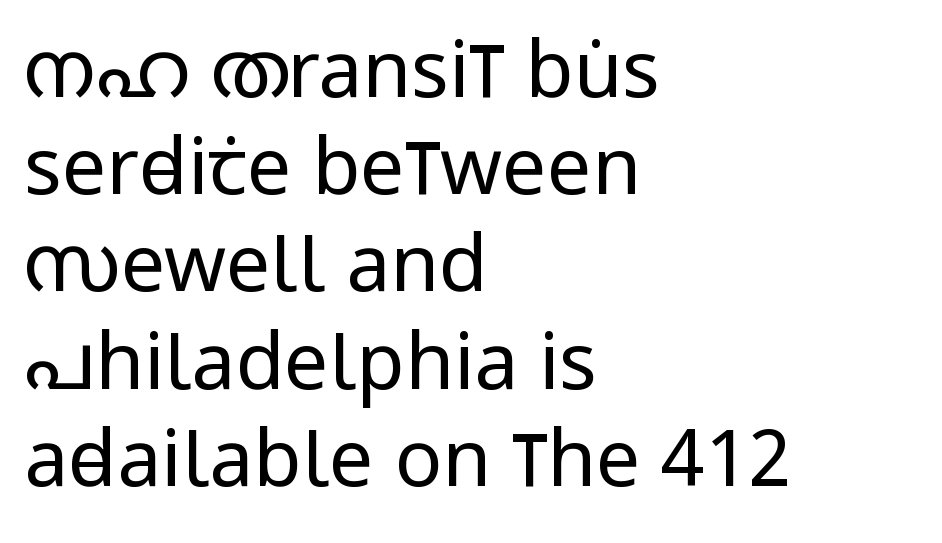
The image shows 79 px regular-weight, condensed sans-serif type, upright; set left-aligned, line spacing 1.23x, normal letter spacing, not underlined; low stroke contrast and a large x-height.
